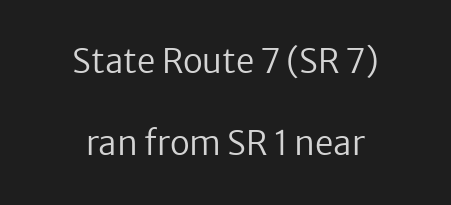
Q: Is the text bold? A: No.
Q: Is the text italic (slanted)? A: No, it is upright.
Q: Is the typeface a serif or a sans-serif typeface? A: Sans-serif.
Q: Is the text underlined? A: No.
Q: How is the paragraph aligned? A: Centered.
Q: Is the spacing between letters normal or unusually wide? A: Normal.
Q: Is the spacing between lines tight, normal or loose? A: Loose.
Q: Width (condensed, normal, or wide)? A: Normal.
Q: Stroke contrast? A: Low.
Q: x-height? A: Medium.
Q: Monospaced? A: No.
